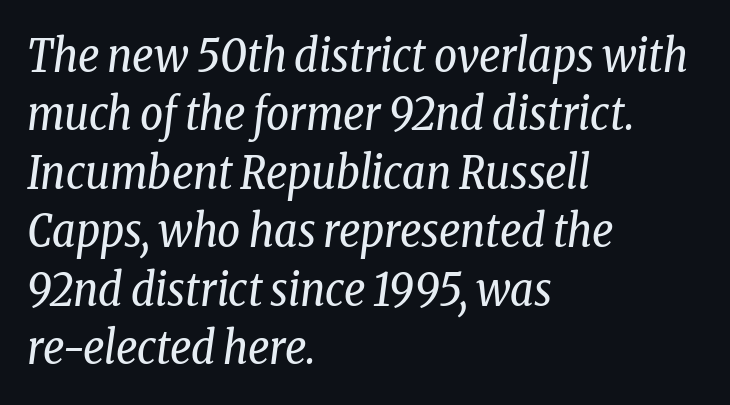
Q: Is the text bold? A: No.
Q: Is the text italic (slanted)? A: Yes, it leans right by about 8 degrees.
Q: Is the typeface a serif or a sans-serif typeface? A: Serif.
Q: Is the text underlined? A: No.
Q: How is the paragraph aligned? A: Left-aligned.
Q: Is the spacing between letters normal or unusually wide? A: Normal.
Q: Is the spacing between lines tight, normal or loose? A: Normal.
Q: Width (condensed, normal, or wide)? A: Condensed.
Q: Stroke contrast? A: Low.
Q: x-height? A: Medium.
Q: Monospaced? A: No.
